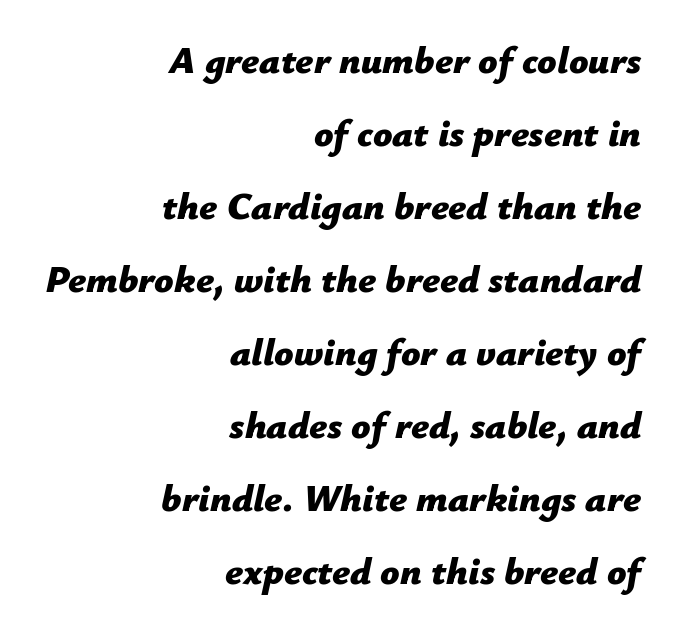
The image shows 38 px bold type, italic (leaning right); set right-aligned, loose line spacing (1.92x), normal letter spacing, not underlined; low stroke contrast and a medium x-height.
